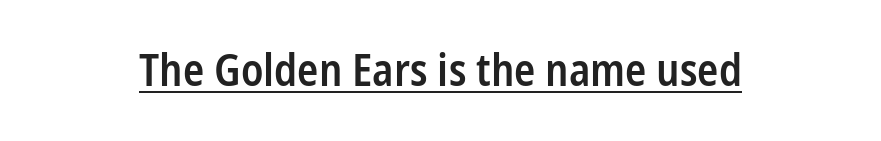
{"serif": "no", "italic": "no", "bold": "semi", "weight": "semibold", "width": "condensed", "stroke_contrast": "low", "x_height": "medium", "monospaced": "no", "underline": "yes", "letter_spacing": "normal", "letter_spacing_em": 0.0, "glyph_px": 44}
